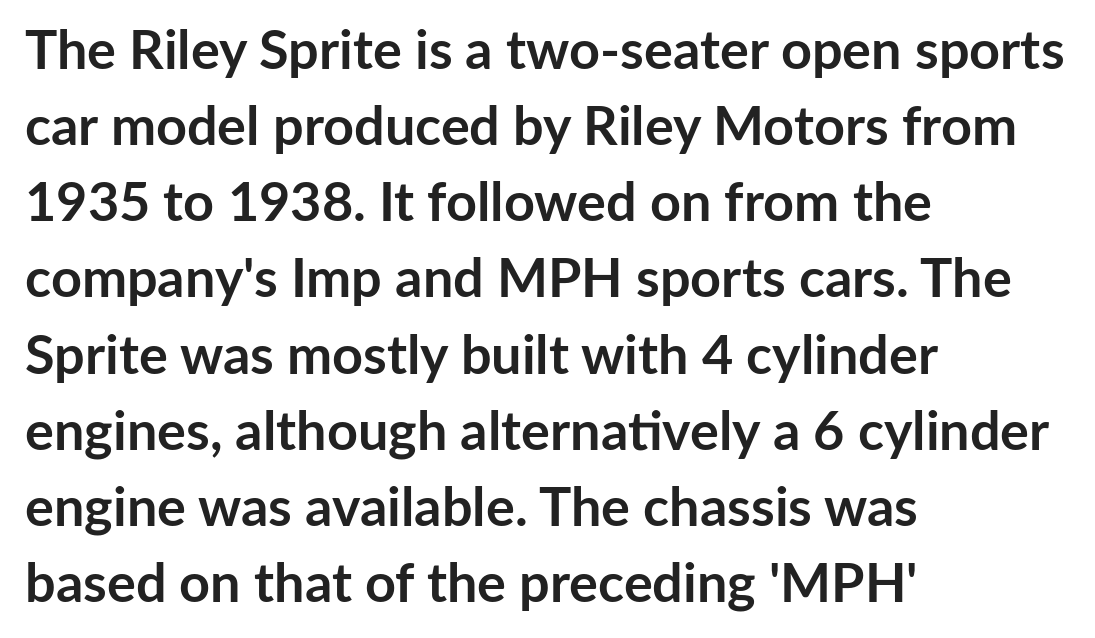
The image shows 54 px semibold sans-serif type, upright; set left-aligned, normal line spacing (1.41x), normal letter spacing, not underlined; low stroke contrast and a medium x-height.
